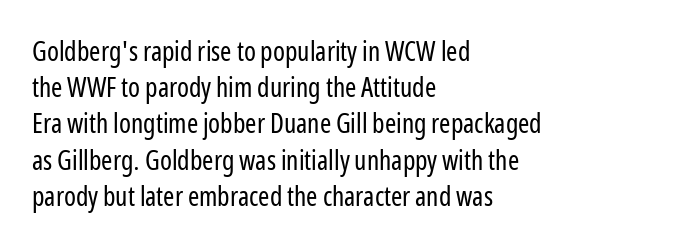
The image shows 27 px text type, upright; set left-aligned, normal line spacing (1.34x), normal letter spacing, not underlined.
